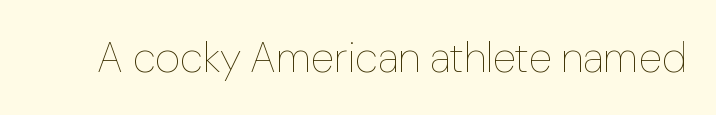
Q: Is the text bold? A: No.
Q: Is the text italic (slanted)? A: No, it is upright.
Q: Is the text underlined? A: No.
Q: Is the spacing between letters normal or unusually wide? A: Normal.
Q: Width (condensed, normal, or wide)? A: Normal.
Q: Stroke contrast? A: Low.
Q: x-height? A: Medium.
Q: Monospaced? A: No.
